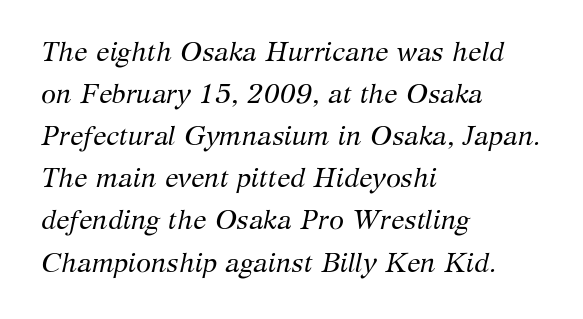
Q: Is the text bold? A: No.
Q: Is the text italic (slanted)? A: Yes, it leans right by about 12 degrees.
Q: Is the text underlined? A: No.
Q: How is the paragraph aligned? A: Left-aligned.
Q: Is the spacing between letters normal or unusually wide? A: Normal.
Q: Is the spacing between lines tight, normal or loose? A: Normal.
